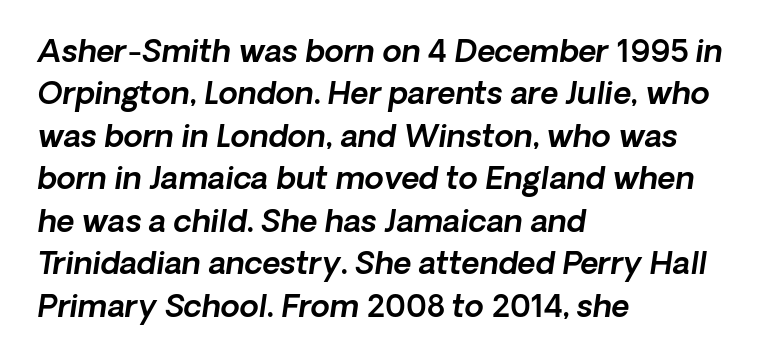
{"italic": "yes", "lean": "right", "slant_degrees": 8, "width": "normal", "x_height": "medium", "monospaced": "no", "underline": "no", "align": "left", "line_spacing": "normal", "line_spacing_ratio": 1.37, "letter_spacing": "normal", "letter_spacing_em": 0.0, "glyph_px": 31}
